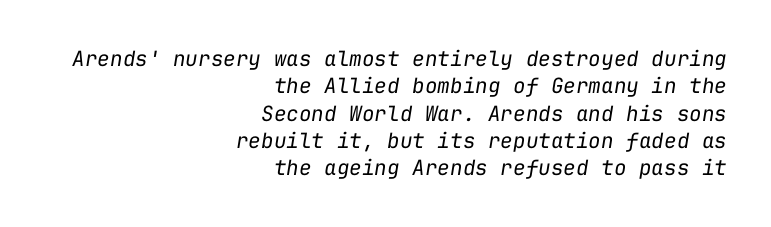
The image shows 21 px text type, italic (leaning right); set right-aligned, normal line spacing (1.3x), normal letter spacing, not underlined.
